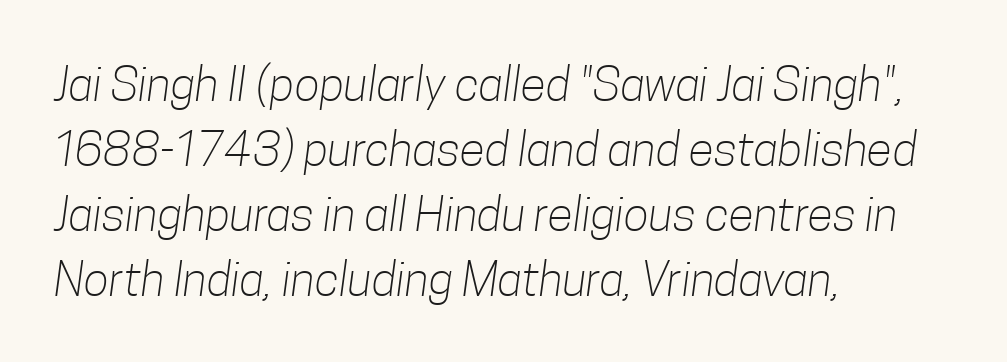
Q: Is the text bold? A: No.
Q: Is the typeface a serif or a sans-serif typeface? A: Sans-serif.
Q: Is the text underlined? A: No.
Q: How is the paragraph aligned? A: Left-aligned.
Q: Is the spacing between letters normal or unusually wide? A: Normal.
Q: Is the spacing between lines tight, normal or loose? A: Normal.
Q: Width (condensed, normal, or wide)? A: Condensed.
Q: Stroke contrast? A: Low.
Q: x-height? A: Medium.
Q: Monospaced? A: No.
